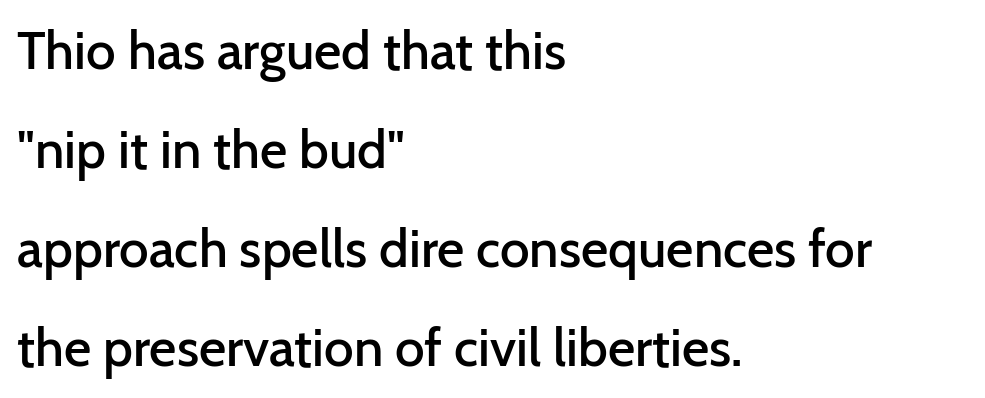
Q: Is the text bold? A: Semi-bold.
Q: Is the text italic (slanted)? A: No, it is upright.
Q: Is the typeface a serif or a sans-serif typeface? A: Sans-serif.
Q: Is the text underlined? A: No.
Q: How is the paragraph aligned? A: Left-aligned.
Q: Is the spacing between letters normal or unusually wide? A: Normal.
Q: Width (condensed, normal, or wide)? A: Normal.
Q: Stroke contrast? A: Low.
Q: x-height? A: Medium.
Q: Monospaced? A: No.
